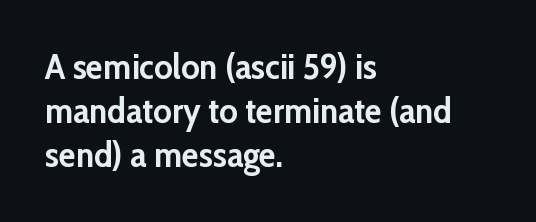
Q: Is the text bold? A: Yes.
Q: Is the text italic (slanted)? A: No, it is upright.
Q: Is the typeface a serif or a sans-serif typeface? A: Sans-serif.
Q: Is the text underlined? A: No.
Q: How is the paragraph aligned? A: Left-aligned.
Q: Is the spacing between letters normal or unusually wide? A: Normal.
Q: Is the spacing between lines tight, normal or loose? A: Normal.
Q: Width (condensed, normal, or wide)? A: Normal.
Q: Stroke contrast? A: Low.
Q: x-height? A: Medium.
Q: Monospaced? A: No.
